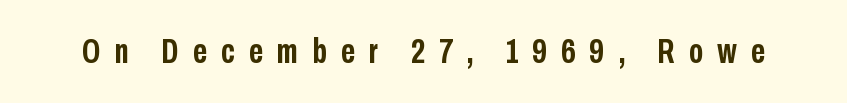
Q: Is the text bold? A: Yes.
Q: Is the text italic (slanted)? A: No, it is upright.
Q: Is the typeface a serif or a sans-serif typeface? A: Sans-serif.
Q: Is the text underlined? A: No.
Q: Is the spacing between letters normal or unusually wide? A: Unusually wide.
Q: Width (condensed, normal, or wide)? A: Condensed.
Q: Stroke contrast? A: Low.
Q: x-height? A: Medium.
Q: Monospaced? A: No.
